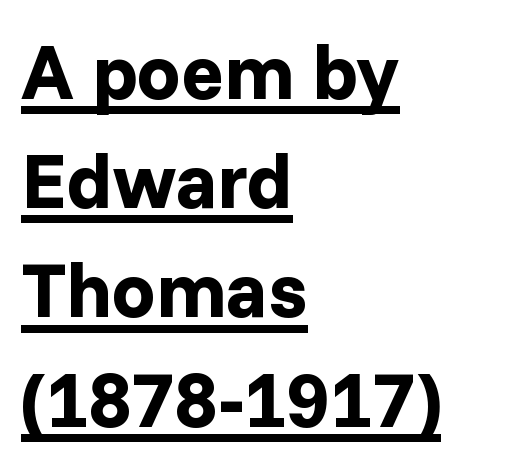
Q: Is the text bold? A: Yes.
Q: Is the text italic (slanted)? A: No, it is upright.
Q: Is the typeface a serif or a sans-serif typeface? A: Sans-serif.
Q: Is the text underlined? A: Yes.
Q: How is the paragraph aligned? A: Left-aligned.
Q: Is the spacing between letters normal or unusually wide? A: Normal.
Q: Is the spacing between lines tight, normal or loose? A: Normal.
Q: Width (condensed, normal, or wide)? A: Normal.
Q: Stroke contrast? A: Low.
Q: x-height? A: Medium.
Q: Monospaced? A: No.
